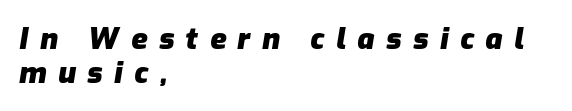
{"italic": "yes", "lean": "right", "slant_degrees": 9, "bold": "yes", "weight": "heavy", "width": "normal", "stroke_contrast": "low", "x_height": "medium", "monospaced": "no", "underline": "no", "align": "left", "line_spacing": "tight", "line_spacing_ratio": 1.12, "letter_spacing": "wide", "letter_spacing_em": 0.38, "glyph_px": 30}
